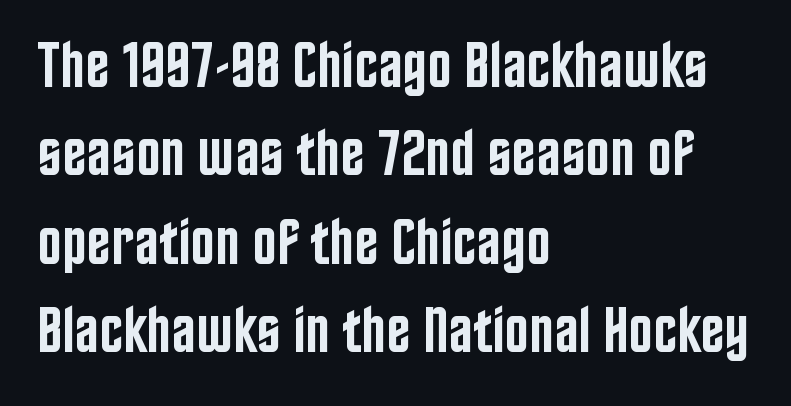
{"serif": "no", "italic": "no", "bold": "semi", "weight": "semibold", "width": "condensed", "stroke_contrast": "low", "x_height": "large", "monospaced": "no", "underline": "no", "align": "left", "line_spacing": "normal", "line_spacing_ratio": 1.36, "letter_spacing": "normal", "letter_spacing_em": 0.0, "glyph_px": 65}
